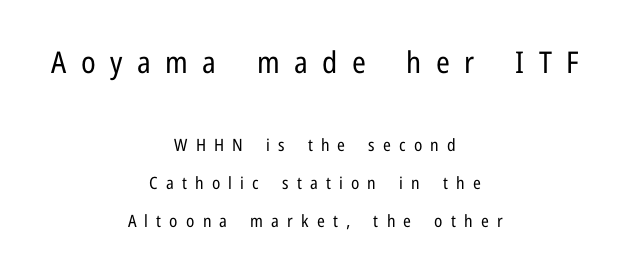
Q: Is the text bold? A: No.
Q: Is the text italic (slanted)? A: No, it is upright.
Q: Is the typeface a serif or a sans-serif typeface? A: Sans-serif.
Q: Is the text underlined? A: No.
Q: How is the paragraph aligned? A: Centered.
Q: Is the spacing between letters normal or unusually wide? A: Unusually wide.
Q: Is the spacing between lines tight, normal or loose? A: Loose.
Q: Which block of text is set in a larger size, the first (top) or the second (bottom)? A: The first (top) one.
Q: Width (condensed, normal, or wide)? A: Condensed.
Q: Stroke contrast? A: Low.
Q: x-height? A: Medium.
Q: Monospaced? A: No.
